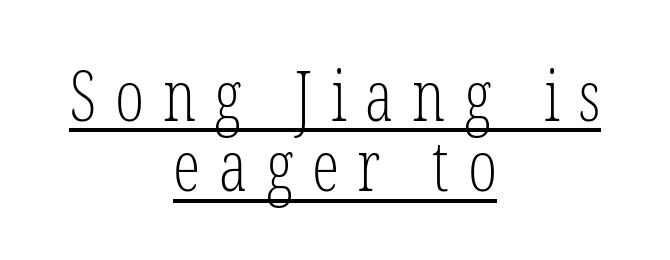
The image shows 69 px light, condensed serif type, upright; set centered, tight line spacing (1.02x), unusually wide letter spacing (+0.27 em), underlined; low stroke contrast and a medium x-height.
